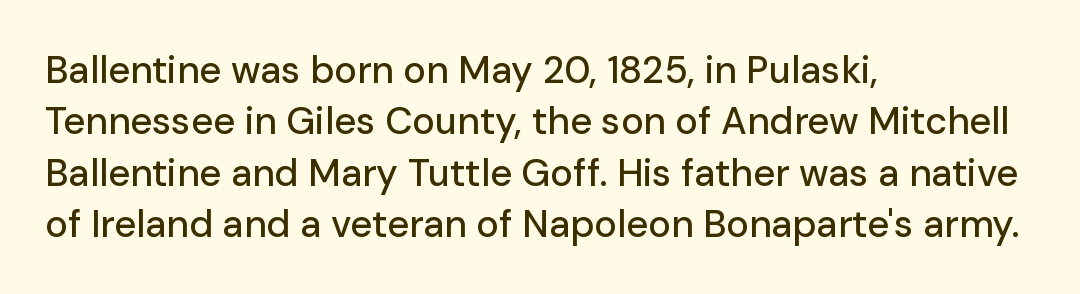
{"serif": "no", "italic": "no", "width": "normal", "stroke_contrast": "low", "x_height": "medium", "monospaced": "no", "underline": "no", "align": "left", "line_spacing": "normal", "line_spacing_ratio": 1.35, "letter_spacing": "normal", "letter_spacing_em": 0.0, "glyph_px": 38}
